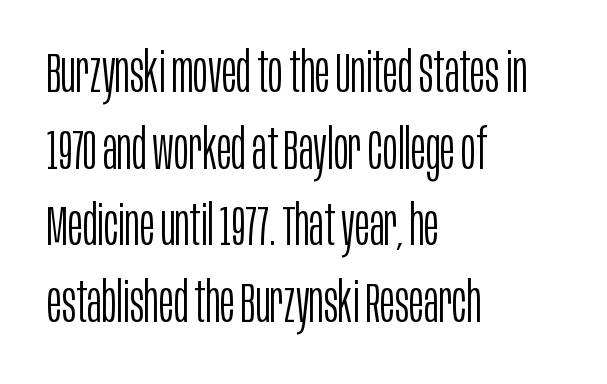
Q: Is the text bold? A: No.
Q: Is the text italic (slanted)? A: No, it is upright.
Q: Is the typeface a serif or a sans-serif typeface? A: Sans-serif.
Q: Is the text underlined? A: No.
Q: How is the paragraph aligned? A: Left-aligned.
Q: Is the spacing between letters normal or unusually wide? A: Normal.
Q: Is the spacing between lines tight, normal or loose? A: Normal.
Q: Width (condensed, normal, or wide)? A: Condensed.
Q: Stroke contrast? A: Low.
Q: x-height? A: Large.
Q: Monospaced? A: No.
